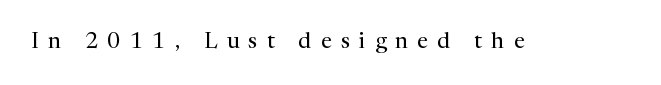
Q: Is the text bold? A: No.
Q: Is the text italic (slanted)? A: No, it is upright.
Q: Is the text underlined? A: No.
Q: Is the spacing between letters normal or unusually wide? A: Unusually wide.
